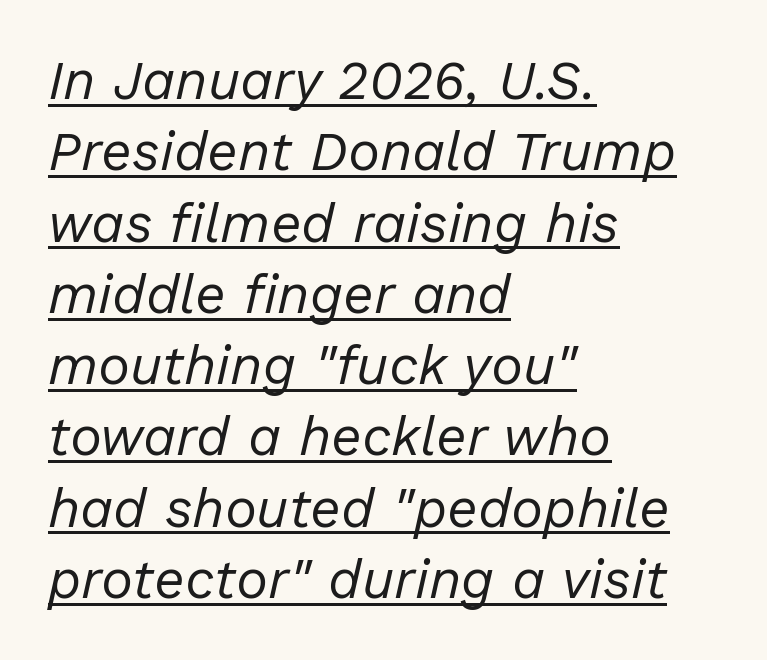
Emphasis is given by a line drawn under the lettering. The rows are spaced the way most documents space them. Letters have the restrained weight of plain body copy at most. Every character sits at an angle, as italics do.
